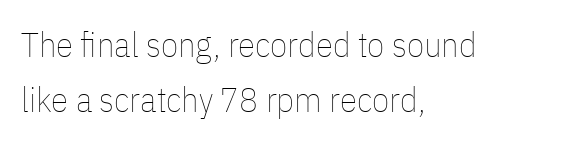
The image shows 35 px thin, condensed type, upright; set left-aligned, normal line spacing (1.57x), normal letter spacing, not underlined; low stroke contrast and a medium x-height.
